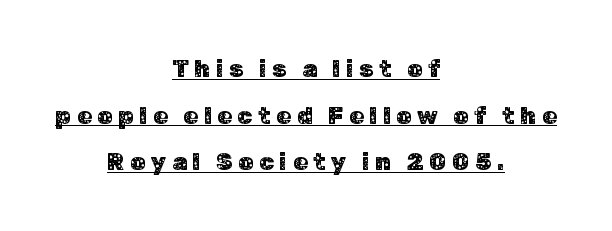
If you drew a line through each stem, it would be perfectly vertical. Tracking here is generous; glyphs stand well apart from one another. Emphasis is given by a line drawn under the lettering. Short and long lines alike share a common midpoint.
